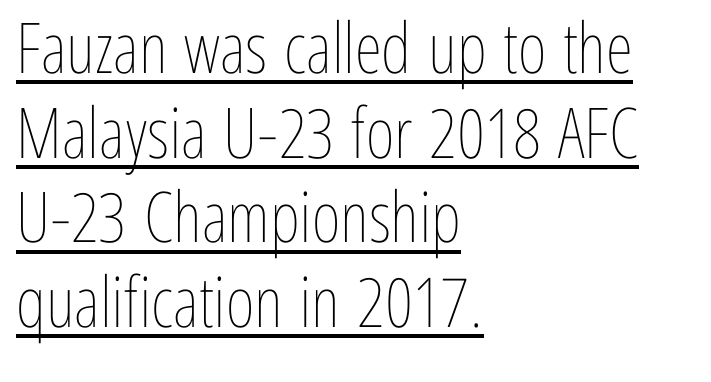
{"italic": "no", "bold": "no", "weight": "thin", "width": "condensed", "stroke_contrast": "low", "x_height": "medium", "monospaced": "no", "underline": "yes", "align": "left", "line_spacing_ratio": 1.21, "letter_spacing": "normal", "letter_spacing_em": 0.0, "glyph_px": 70}
